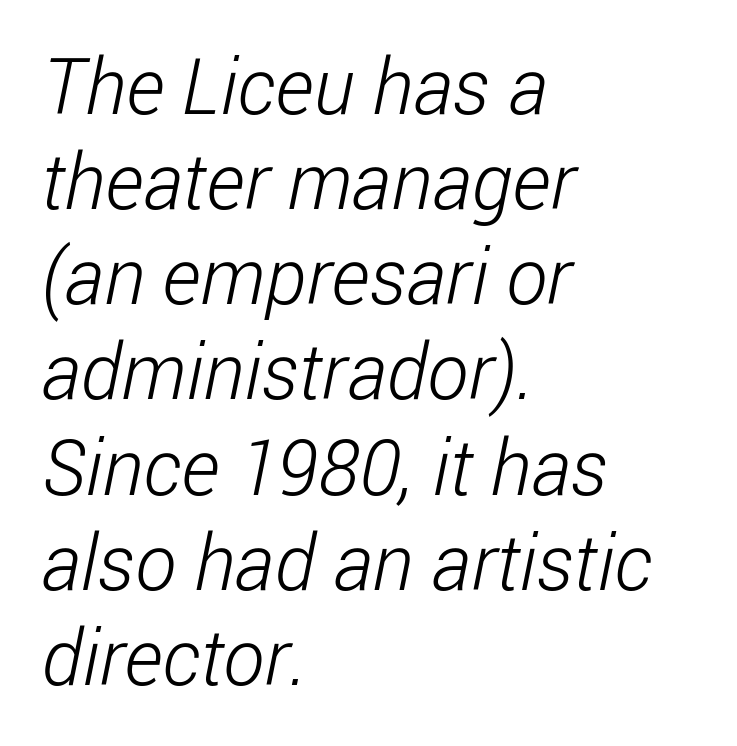
Q: Is the text bold? A: No.
Q: Is the typeface a serif or a sans-serif typeface? A: Sans-serif.
Q: Is the text underlined? A: No.
Q: How is the paragraph aligned? A: Left-aligned.
Q: Is the spacing between letters normal or unusually wide? A: Normal.
Q: Width (condensed, normal, or wide)? A: Condensed.
Q: Stroke contrast? A: Low.
Q: x-height? A: Medium.
Q: Monospaced? A: No.
